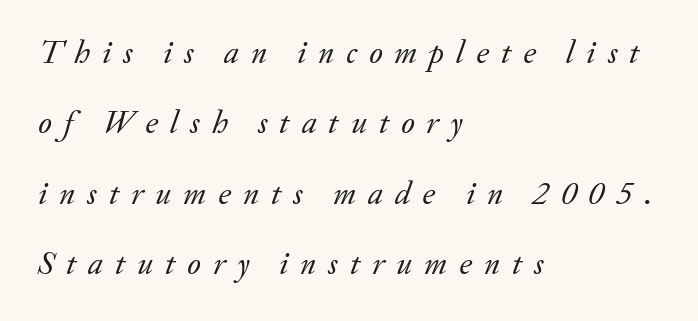
{"serif": "yes", "italic": "yes", "lean": "right", "slant_degrees": 20, "bold": "no", "weight": "regular", "width": "normal", "stroke_contrast": "low", "x_height": "small", "monospaced": "no", "underline": "no", "align": "left", "line_spacing": "loose", "line_spacing_ratio": 2.13, "letter_spacing": "wide", "letter_spacing_em": 0.36, "glyph_px": 33}
